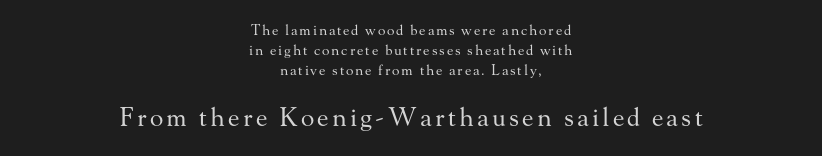
Q: Is the text bold? A: No.
Q: Is the text italic (slanted)? A: No, it is upright.
Q: Is the text underlined? A: No.
Q: How is the paragraph aligned? A: Centered.
Q: Is the spacing between lines tight, normal or loose? A: Normal.
Q: Which block of text is set in a larger size, the first (top) or the second (bottom)? A: The second (bottom) one.
